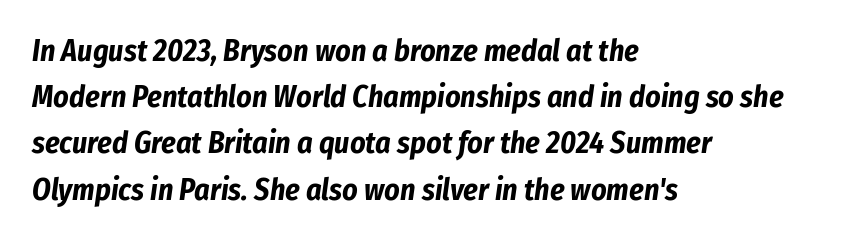
The image shows 30 px bold, condensed type, italic (leaning right); set left-aligned, normal line spacing (1.54x), normal letter spacing, not underlined; low stroke contrast and a medium x-height.
